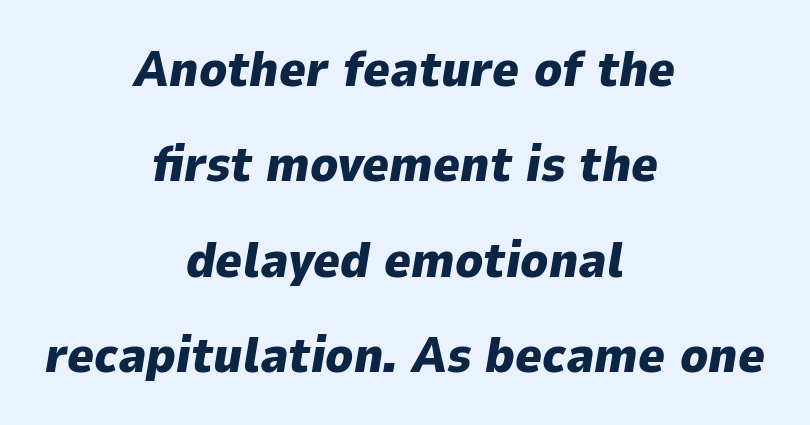
Beneath every word, the page is bare. The letters advance in unequal steps, a hallmark of proportional type. Tracking here is standard; glyphs follow each other at the usual distance. In CSS terms this would be text-align: center. Italic: yes, the glyphs are oblique. The rendering uses a bold face; every stroke is thick and dark.
